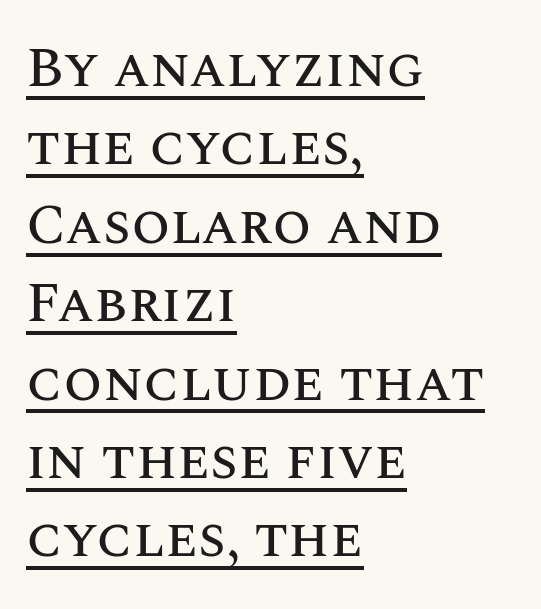
Q: Is the text italic (slanted)? A: No, it is upright.
Q: Is the text underlined? A: Yes.
Q: How is the paragraph aligned? A: Left-aligned.
Q: Is the spacing between letters normal or unusually wide? A: Normal.
Q: Is the spacing between lines tight, normal or loose? A: Normal.
Q: Width (condensed, normal, or wide)? A: Normal.
Q: Stroke contrast? A: Medium.
Q: x-height? A: Large.
Q: Monospaced? A: No.
